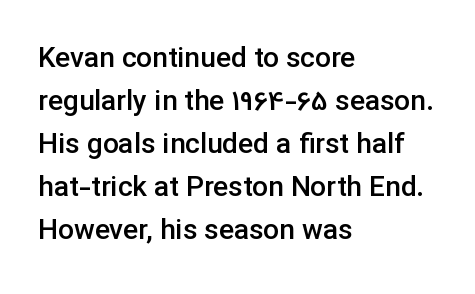
Q: Is the text bold? A: Semi-bold.
Q: Is the text italic (slanted)? A: No, it is upright.
Q: Is the typeface a serif or a sans-serif typeface? A: Sans-serif.
Q: Is the text underlined? A: No.
Q: How is the paragraph aligned? A: Left-aligned.
Q: Is the spacing between letters normal or unusually wide? A: Normal.
Q: Is the spacing between lines tight, normal or loose? A: Normal.
Q: Width (condensed, normal, or wide)? A: Normal.
Q: Stroke contrast? A: Low.
Q: x-height? A: Medium.
Q: Monospaced? A: No.
